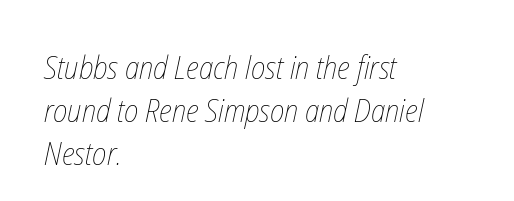
Q: Is the text bold? A: No.
Q: Is the text underlined? A: No.
Q: How is the paragraph aligned? A: Left-aligned.
Q: Is the spacing between letters normal or unusually wide? A: Normal.
Q: Is the spacing between lines tight, normal or loose? A: Normal.
Q: Width (condensed, normal, or wide)? A: Condensed.
Q: Stroke contrast? A: Low.
Q: x-height? A: Medium.
Q: Monospaced? A: No.
